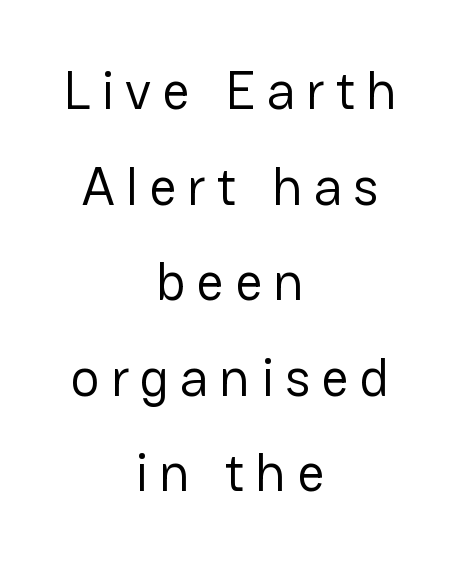
The image shows 54 px regular-weight sans-serif type, upright; set centered, line spacing 1.77x, unusually wide letter spacing (+0.2 em), not underlined; low stroke contrast and a medium x-height.
